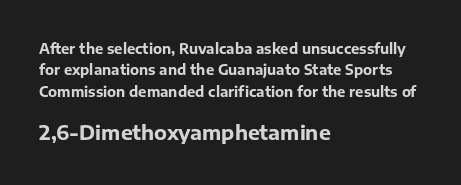
Reading down the column, the eye jumps a familiar distance to each next line. These two chunks differ in scale, with the bottom chunk taking the larger measure. Unlike italic type, these characters show no tilt at all. The glyphs have the mass of a bold cut. Each line starts at the same left margin while the right side varies. No word sits above an underline.
